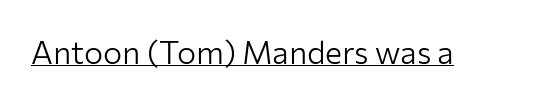
The image shows 32 px light sans-serif type, upright; set normal letter spacing, underlined; low stroke contrast and a medium x-height.
